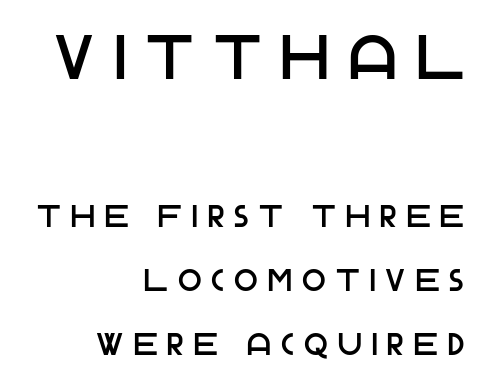
{"serif": "no", "italic": "no", "width": "normal", "stroke_contrast": "low", "x_height": "large", "monospaced": "no", "underline": "no", "align": "right", "line_spacing": "loose", "line_spacing_ratio": 2.06, "letter_spacing": "wide", "letter_spacing_em": 0.33, "larger_block": "first", "size_ratio": 2.0, "glyph_px": 62}
